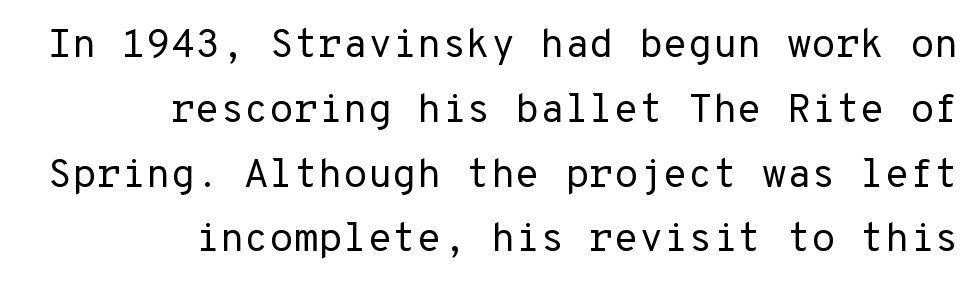
{"serif": "no", "italic": "no", "bold": "no", "weight": "regular", "width": "normal", "stroke_contrast": "low", "x_height": "medium", "monospaced": "yes", "underline": "no", "align": "right", "line_spacing": "normal", "line_spacing_ratio": 1.62, "letter_spacing": "normal", "letter_spacing_em": 0.0, "glyph_px": 40}
